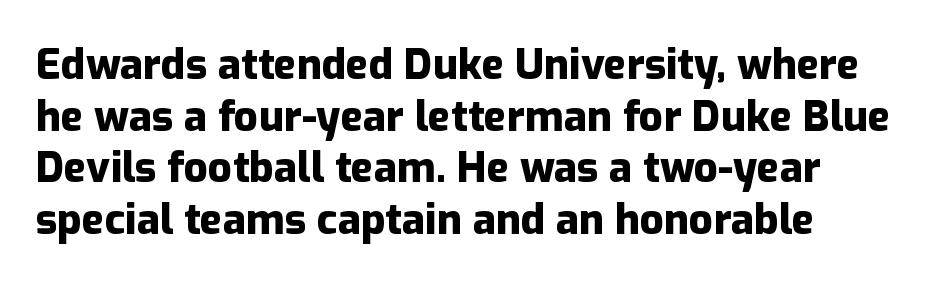
Heft: maximum for text — a bold. Do the characters align in a grid? No, the font is proportional. The rendering shows plain stroke endings on the letterforms — a sans-serif design. Standard letterfit; no display-style spreading of the glyphs.
